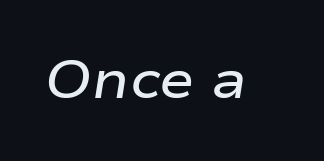
Q: Is the text bold? A: Semi-bold.
Q: Is the text italic (slanted)? A: Yes, it leans right by about 9 degrees.
Q: Is the text underlined? A: No.
Q: Is the spacing between letters normal or unusually wide? A: Normal.
Q: Width (condensed, normal, or wide)? A: Wide.
Q: Stroke contrast? A: Low.
Q: x-height? A: Medium.
Q: Monospaced? A: No.
